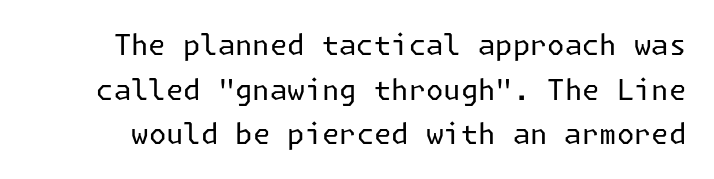
{"serif": "no", "italic": "no", "bold": "no", "weight": "regular", "width": "normal", "stroke_contrast": "low", "x_height": "medium", "underline": "no", "line_spacing": "normal", "line_spacing_ratio": 1.59, "letter_spacing": "normal", "letter_spacing_em": 0.0, "glyph_px": 28}
